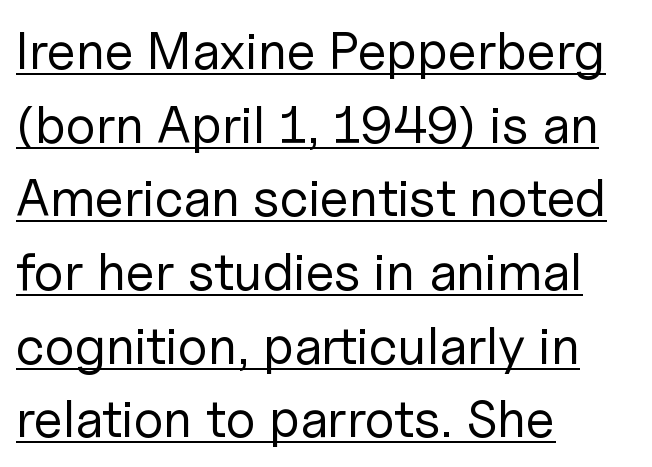
Horizontally, the lines are justified to the leading edge only. This sample carries an underscore along the baseline area. Notice how the stems are strictly vertical — no italics here. Leading: standard. The weight tops out at a normal text grade.
